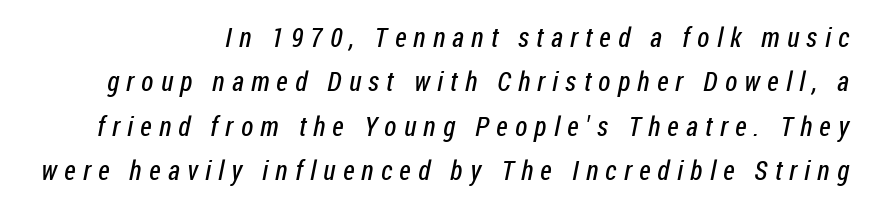
{"bold": "no", "underline": "no", "align": "right", "line_spacing": "normal", "line_spacing_ratio": 1.64, "letter_spacing": "wide", "letter_spacing_em": 0.27, "glyph_px": 27}
